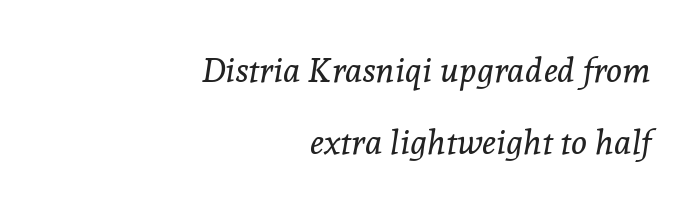
{"serif": "yes", "italic": "yes", "lean": "right", "slant_degrees": 8, "bold": "no", "weight": "regular", "width": "normal", "x_height": "medium", "monospaced": "no", "underline": "no", "align": "right", "line_spacing": "loose", "line_spacing_ratio": 2.13, "letter_spacing": "normal", "letter_spacing_em": 0.0, "glyph_px": 34}
